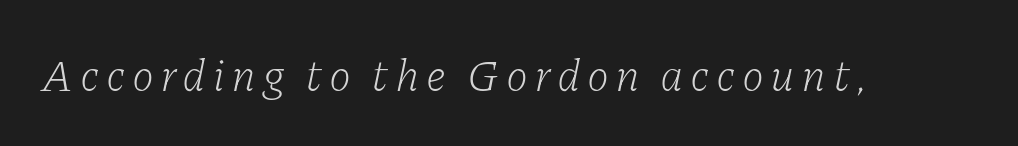
{"serif": "yes", "italic": "yes", "lean": "right", "slant_degrees": 11, "bold": "no", "weight": "light", "width": "normal", "stroke_contrast": "low", "x_height": "medium", "monospaced": "no", "underline": "no", "glyph_px": 45}
